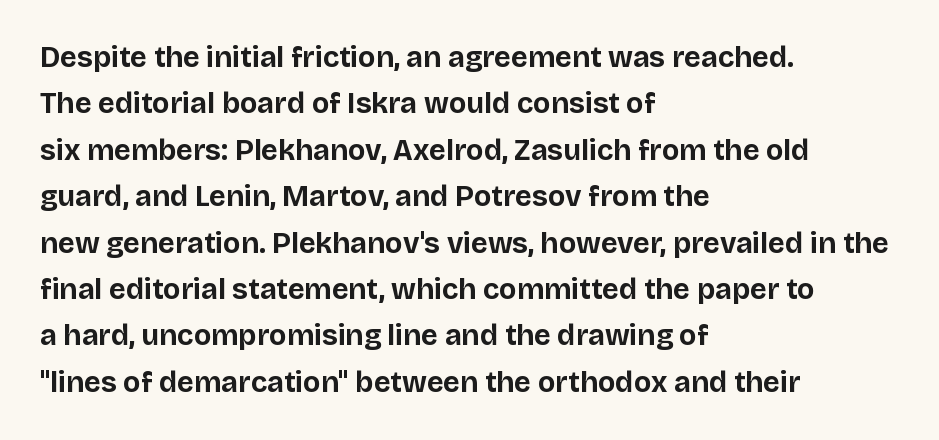
The image shows 29 px bold sans-serif type, upright; set left-aligned, normal line spacing (1.6x), normal letter spacing, not underlined; low stroke contrast and a large x-height.
